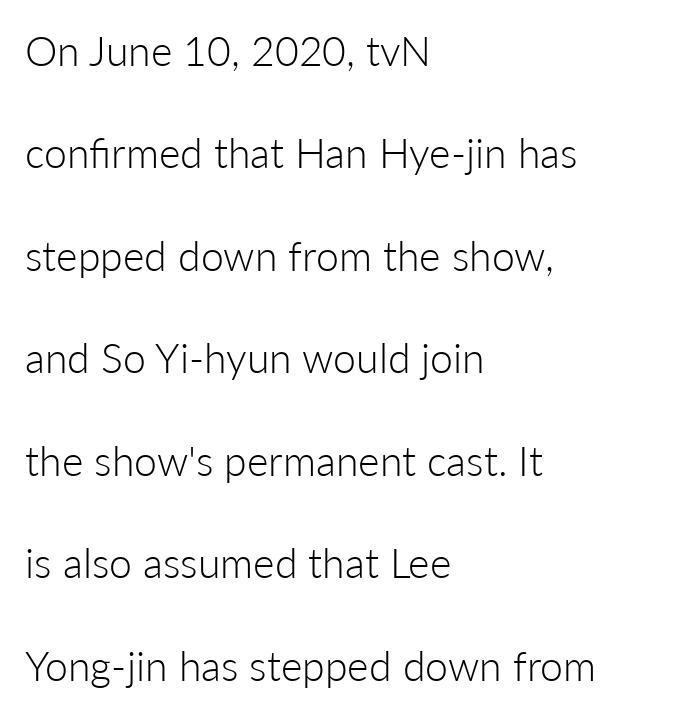
{"serif": "no", "italic": "no", "bold": "no", "weight": "light", "width": "normal", "stroke_contrast": "low", "x_height": "medium", "monospaced": "no", "underline": "no", "align": "left", "line_spacing": "loose", "line_spacing_ratio": 2.5, "letter_spacing": "normal", "letter_spacing_em": 0.0, "glyph_px": 41}
